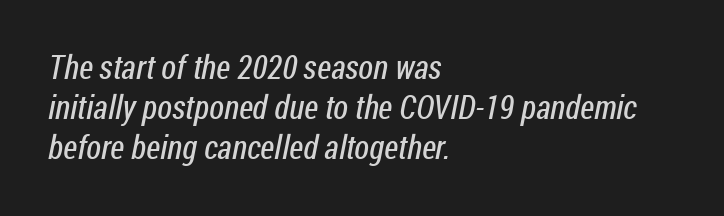
{"serif": "no", "bold": "no", "weight": "regular", "width": "condensed", "stroke_contrast": "low", "x_height": "medium", "monospaced": "no", "underline": "no", "align": "left", "line_spacing_ratio": 1.21, "letter_spacing": "normal", "letter_spacing_em": 0.0, "glyph_px": 33}
